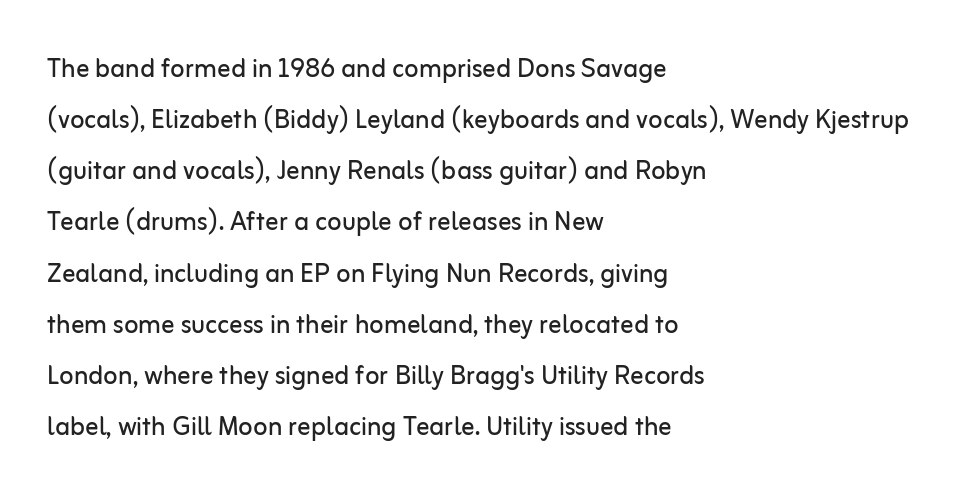
{"serif": "no", "italic": "no", "bold": "no", "weight": "regular", "width": "normal", "stroke_contrast": "low", "x_height": "medium", "monospaced": "no", "underline": "no", "align": "left", "line_spacing": "normal", "line_spacing_ratio": 1.55, "letter_spacing": "normal", "letter_spacing_em": 0.0, "glyph_px": 33}
